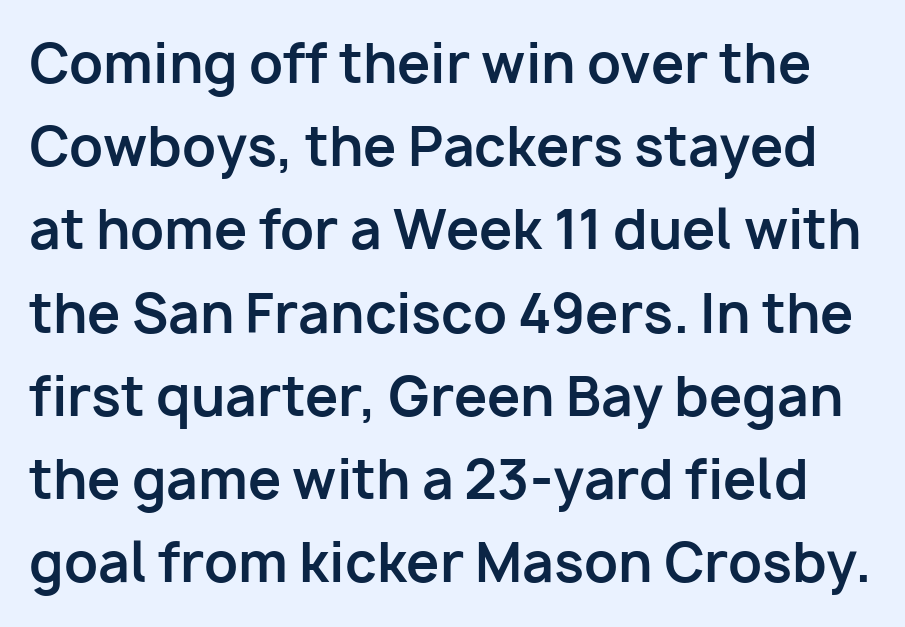
Q: Is the text bold? A: Yes.
Q: Is the text italic (slanted)? A: No, it is upright.
Q: Is the typeface a serif or a sans-serif typeface? A: Sans-serif.
Q: Is the text underlined? A: No.
Q: Is the spacing between letters normal or unusually wide? A: Normal.
Q: Is the spacing between lines tight, normal or loose? A: Normal.
Q: Width (condensed, normal, or wide)? A: Normal.
Q: Stroke contrast? A: Low.
Q: x-height? A: Medium.
Q: Monospaced? A: No.
